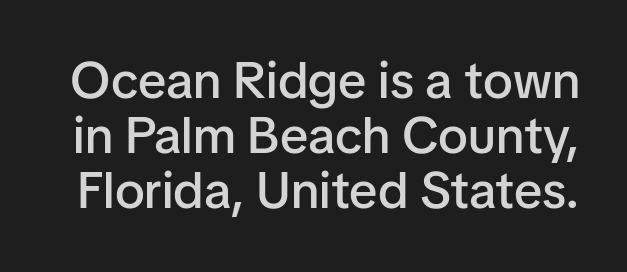
The image shows 51 px semibold sans-serif type, upright; set tight line spacing (1.08x), normal letter spacing, not underlined; low stroke contrast and a medium x-height.
